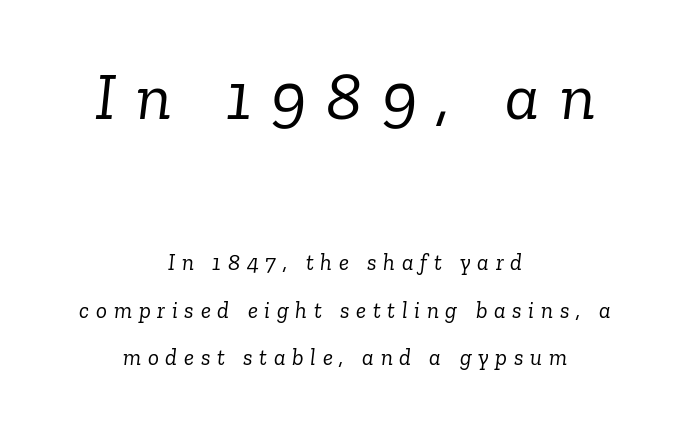
{"serif": "yes", "italic": "yes", "lean": "right", "slant_degrees": 6, "bold": "no", "weight": "light", "width": "normal", "stroke_contrast": "low", "x_height": "medium", "monospaced": "no", "underline": "no", "align": "center", "line_spacing": "loose", "line_spacing_ratio": 2.06, "letter_spacing": "wide", "letter_spacing_em": 0.29, "larger_block": "first", "size_ratio": 2.96, "glyph_px": 68}
